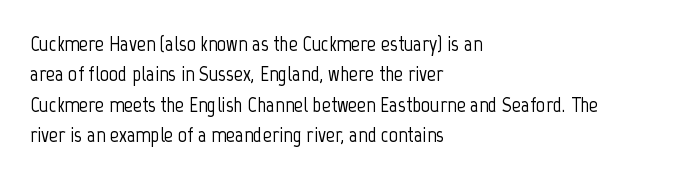
Descenders are the only things crossing below the line. The paragraph has a hard left edge and a soft right edge. Nothing unusual about the tracking: characters are spaced as the font intends. Vertically, the passage feels balanced, rows spaced as you'd expect. If you drew a line through each stem, it would be perfectly vertical.
